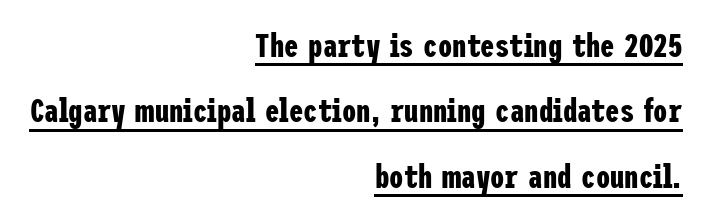
Q: Is the text bold? A: Yes.
Q: Is the text italic (slanted)? A: No, it is upright.
Q: Is the typeface a serif or a sans-serif typeface? A: Sans-serif.
Q: Is the text underlined? A: Yes.
Q: How is the paragraph aligned? A: Right-aligned.
Q: Is the spacing between letters normal or unusually wide? A: Normal.
Q: Is the spacing between lines tight, normal or loose? A: Loose.
Q: Width (condensed, normal, or wide)? A: Condensed.
Q: Stroke contrast? A: Low.
Q: x-height? A: Medium.
